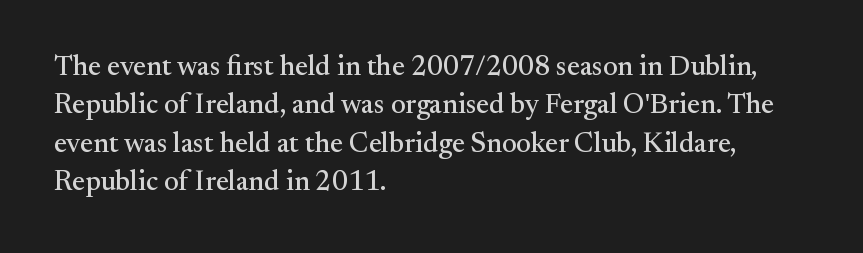
{"serif": "yes", "italic": "no", "width": "normal", "stroke_contrast": "medium", "x_height": "small", "monospaced": "no", "underline": "no", "align": "left", "line_spacing": "normal", "line_spacing_ratio": 1.37, "letter_spacing": "normal", "letter_spacing_em": 0.0, "glyph_px": 28}
